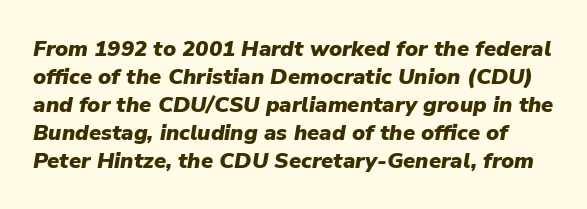
These lines carry a lot of weight — the face is fully bold. Students, note that the glyphs here touch the page at normal intervals. Underlining? Definitely not there. The vertical gap from one line to the next is medium.
